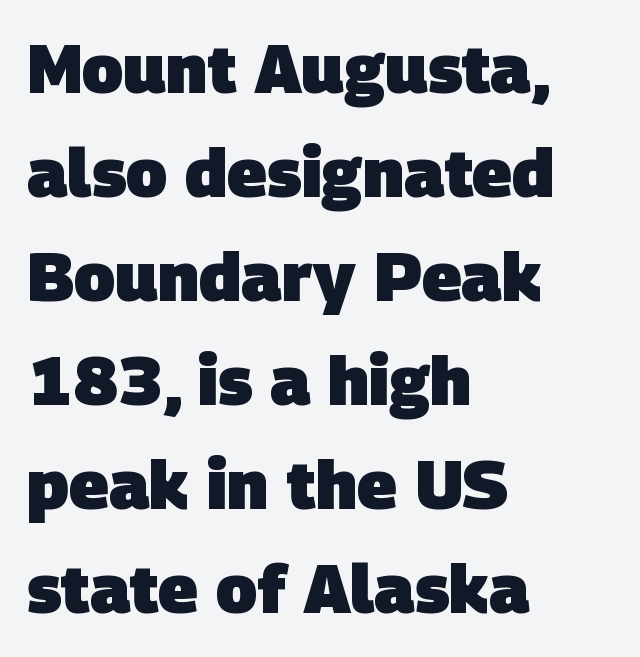
The passage shown is typed in a proportional face where columns would drift. Reading down the column, the eye jumps a familiar distance to each next line. Summary of weight: heavy, a full bold. Standard letterfit; no display-style spreading of the glyphs. Alignment: flush left. The baseline area is clear.
